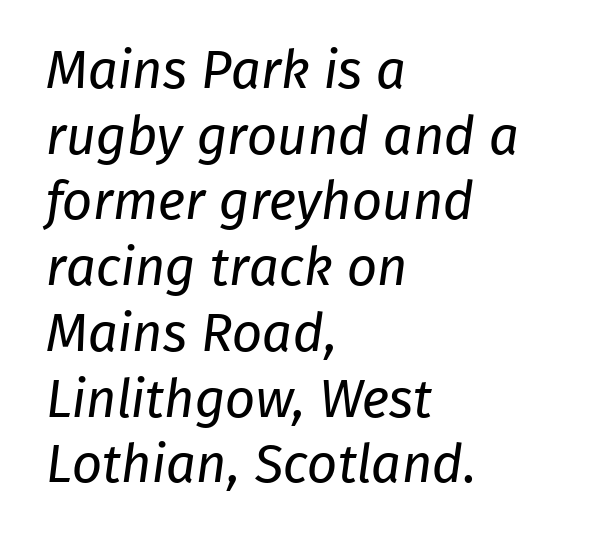
No extra tracking has been applied to these lines. Compared with a centered layout, this one pins lines to the left instead. Each row of text sits above clean, open space. Each letter keeps its own natural width here, so spacing adapts to shape. Nothing sits at the stroke ends, so this counts as sans-serif.
